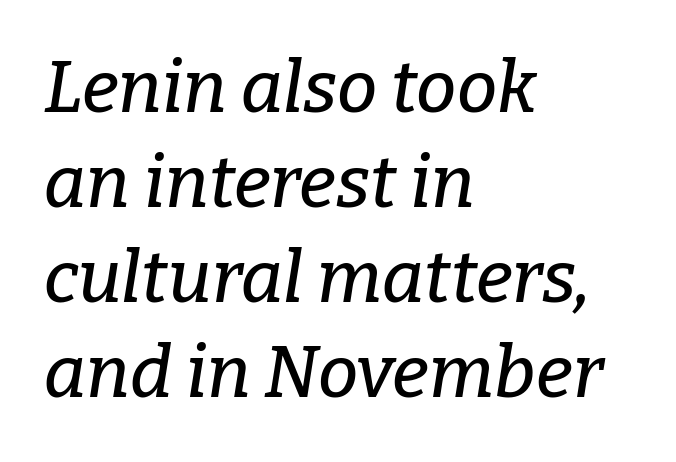
Q: Is the text italic (slanted)? A: Yes, it leans right by about 9 degrees.
Q: Is the typeface a serif or a sans-serif typeface? A: Serif.
Q: Is the text underlined? A: No.
Q: How is the paragraph aligned? A: Left-aligned.
Q: Is the spacing between letters normal or unusually wide? A: Normal.
Q: Is the spacing between lines tight, normal or loose? A: Normal.
Q: Width (condensed, normal, or wide)? A: Normal.
Q: Stroke contrast? A: Low.
Q: x-height? A: Medium.
Q: Monospaced? A: No.
